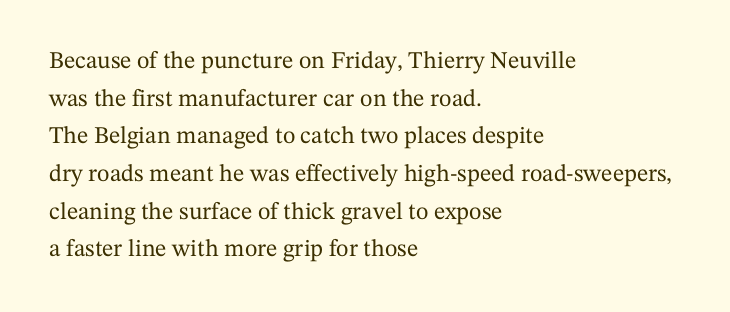
{"italic": "no", "underline": "no", "align": "left", "line_spacing": "normal", "line_spacing_ratio": 1.57, "letter_spacing": "normal", "letter_spacing_em": 0.0, "glyph_px": 24}
